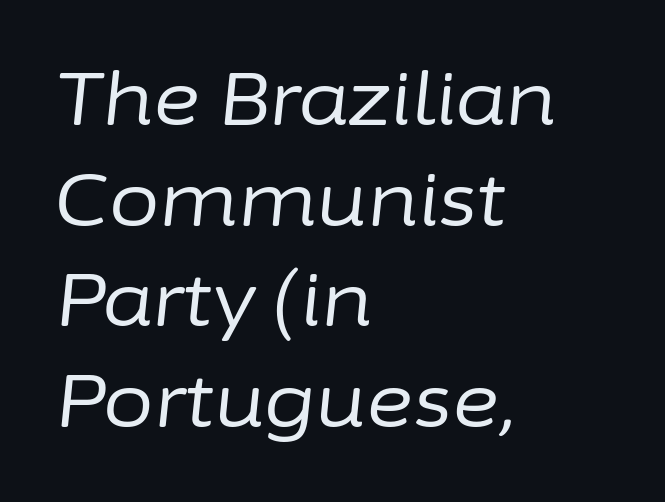
You can tell it's italic because the verticals aren't actually vertical. The passage shown is not bold in any degree. Each new line begins a customary step beneath the previous one. Layout note: lines flush left. Observe the ordinary spacing: letters are neighbours, not strangers. Proportional: the letters do not fall into vertical columns.
